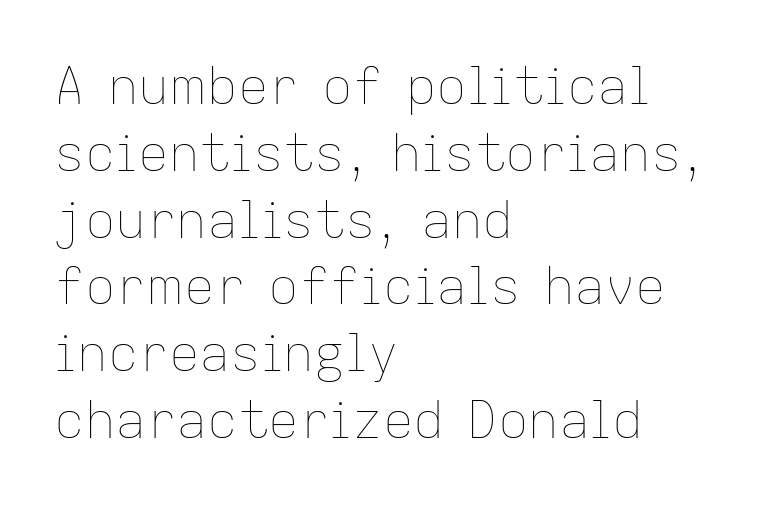
The image shows 51 px thin type, upright; set left-aligned, normal line spacing (1.31x), normal letter spacing, not underlined; low stroke contrast and a medium x-height.
